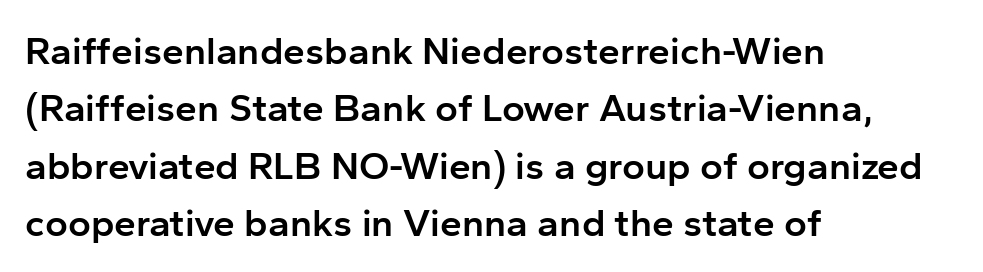
The image shows 39 px semibold sans-serif type, upright; set left-aligned, normal line spacing (1.47x), normal letter spacing, not underlined; low stroke contrast and a medium x-height.
